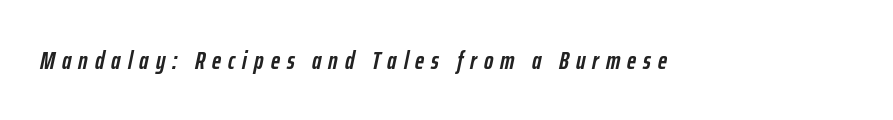
{"italic": "yes", "lean": "right", "slant_degrees": 12, "bold": "yes", "underline": "no", "letter_spacing": "wide", "letter_spacing_em": 0.28, "glyph_px": 25}
